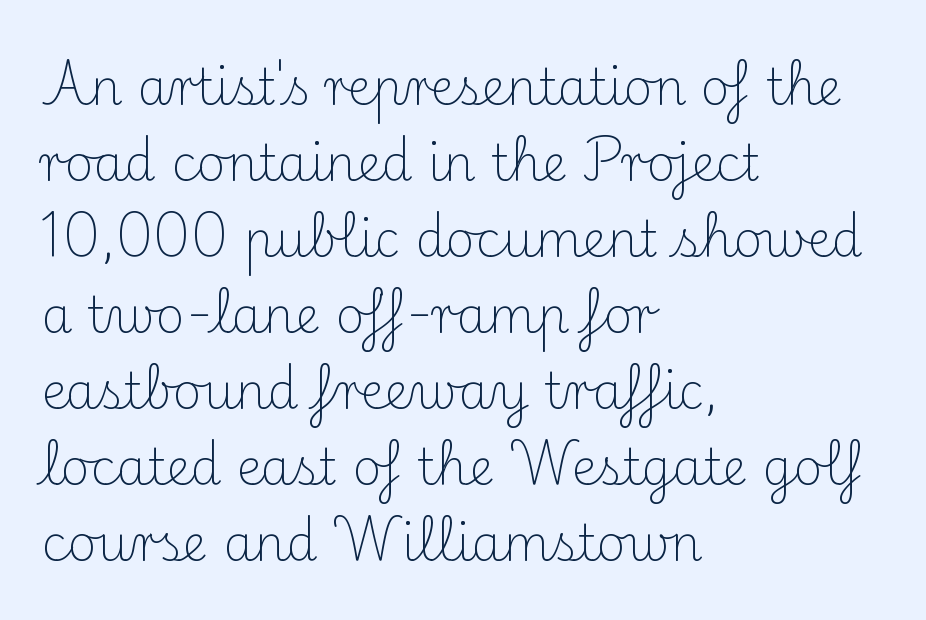
Q: Is the text bold? A: No.
Q: Is the text italic (slanted)? A: No, it is upright.
Q: Is the typeface a serif or a sans-serif typeface? A: Serif.
Q: Is the text underlined? A: No.
Q: How is the paragraph aligned? A: Left-aligned.
Q: Is the spacing between letters normal or unusually wide? A: Normal.
Q: Is the spacing between lines tight, normal or loose? A: Normal.
Q: Width (condensed, normal, or wide)? A: Normal.
Q: Stroke contrast? A: Medium.
Q: x-height? A: Small.
Q: Monospaced? A: No.
